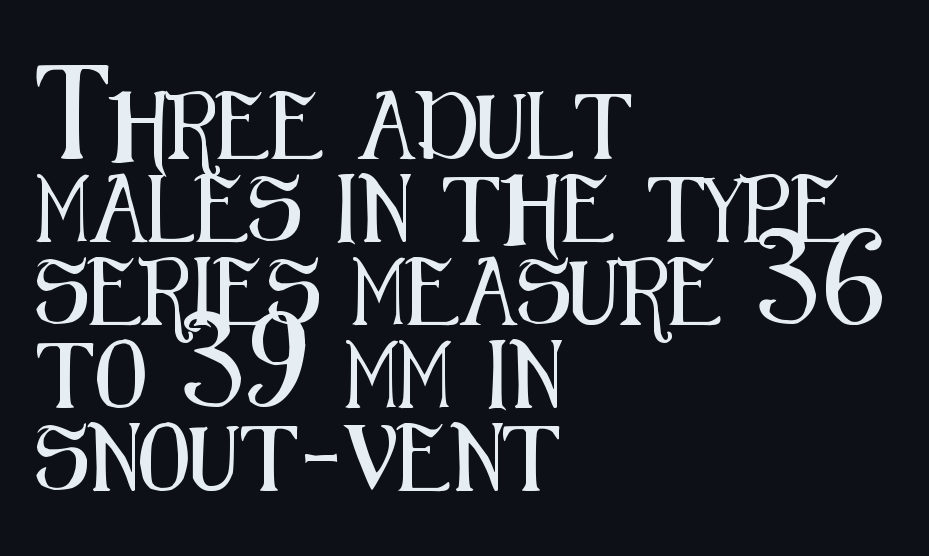
{"italic": "no", "width": "condensed", "stroke_contrast": "medium", "x_height": "medium", "monospaced": "no", "underline": "no", "align": "left", "line_spacing_ratio": 1.24, "letter_spacing": "normal", "letter_spacing_em": 0.0, "glyph_px": 67}
